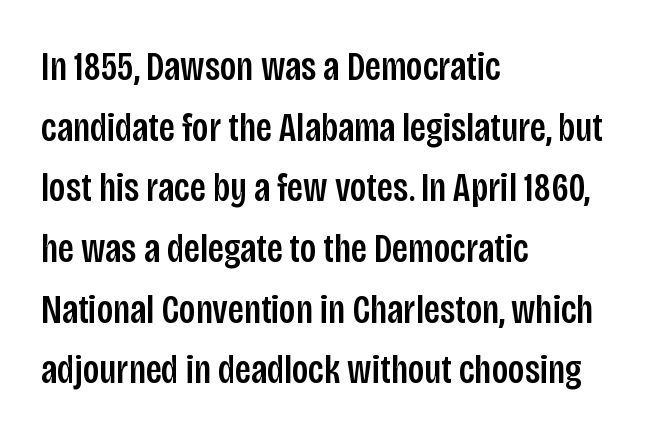
You could not count columns in this text — the font is proportionally spaced. Ascenders rise straight up at ninety degrees. The lines sit at an ordinary, default distance from one another. Stroke terminals: plain, sans-serif.
